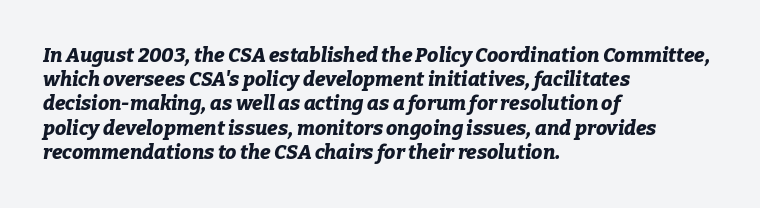
The image shows 20 px bold type, italic (leaning right); set left-aligned, line spacing 1.21x, normal letter spacing, not underlined.
